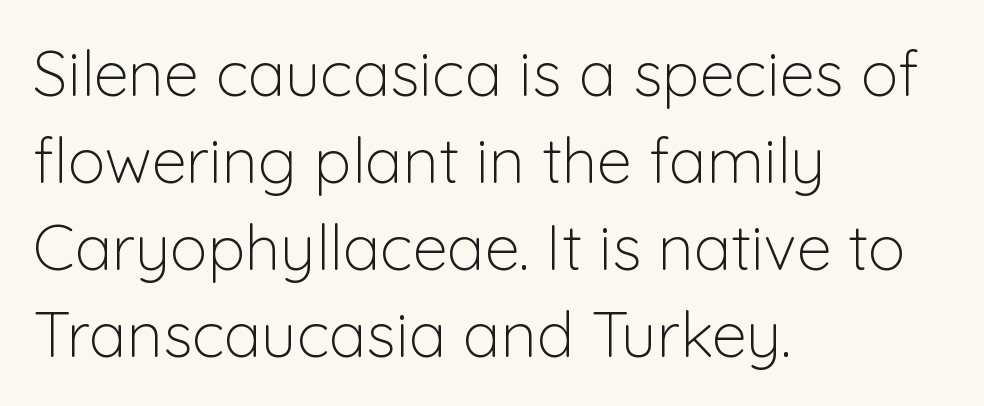
Q: Is the text bold? A: No.
Q: Is the text italic (slanted)? A: No, it is upright.
Q: Is the typeface a serif or a sans-serif typeface? A: Sans-serif.
Q: Is the text underlined? A: No.
Q: How is the paragraph aligned? A: Left-aligned.
Q: Is the spacing between letters normal or unusually wide? A: Normal.
Q: Is the spacing between lines tight, normal or loose? A: Normal.
Q: Width (condensed, normal, or wide)? A: Normal.
Q: Stroke contrast? A: Low.
Q: x-height? A: Medium.
Q: Monospaced? A: No.
